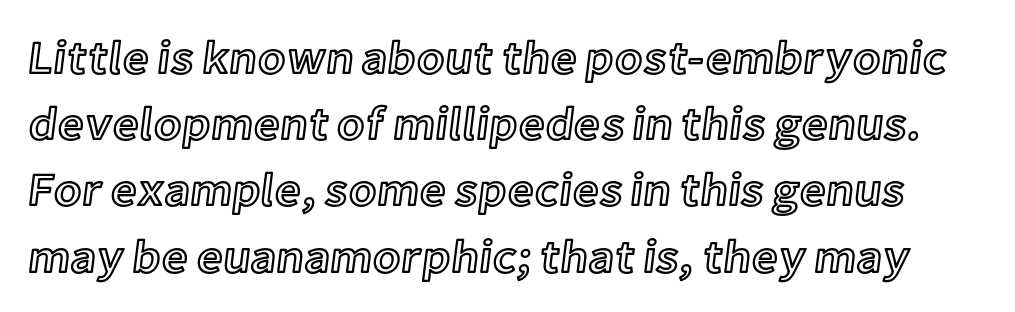
Q: Is the text italic (slanted)? A: Yes.
Q: Is the text underlined? A: No.
Q: Is the spacing between letters normal or unusually wide? A: Normal.
Q: Is the spacing between lines tight, normal or loose? A: Normal.
Q: Width (condensed, normal, or wide)? A: Normal.
Q: x-height? A: Medium.
Q: Monospaced? A: No.
